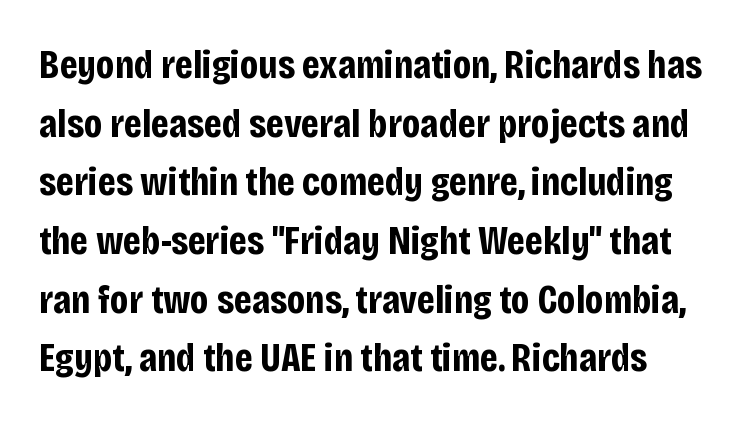
Each glyph is drawn with heavy, bold strokes. These lines are rendered in a variable-pitch font. Serif or sans? Sans — the stroke terminals are bare. Check the space under the baseline: it is left empty. Posture: vertical. Baseline-to-baseline distance is the conventional proportion of letter height.
